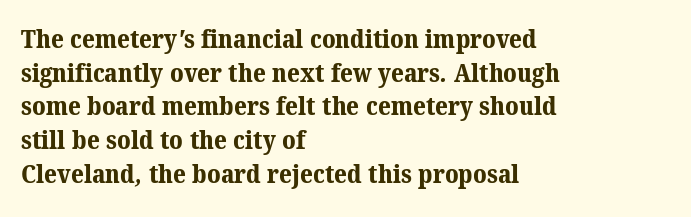
The image shows 25 px bold type; set left-aligned, normal line spacing (1.35x), normal letter spacing, not underlined.
